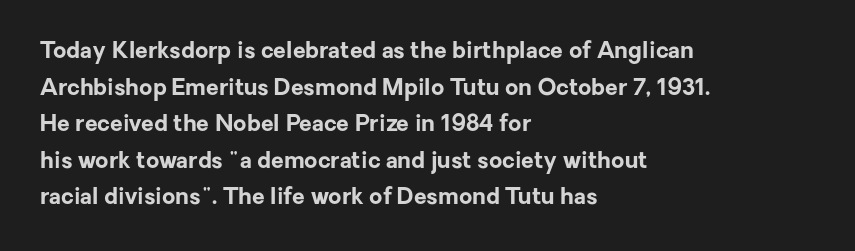
Visually the block forms a straight wall on the left and a jagged coastline on the right. The letters are bold, with thick, heavy strokes. The gap between lines stays unmarked. This sample keeps an unexceptional amount of space between lines. The horizontal fit of the characters is conventional and even. Vertical strokes here are truly vertical.
